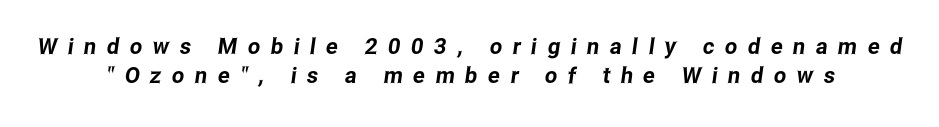
The image shows 22 px text type; set normal line spacing (1.32x), unusually wide letter spacing (+0.48 em), not underlined.
